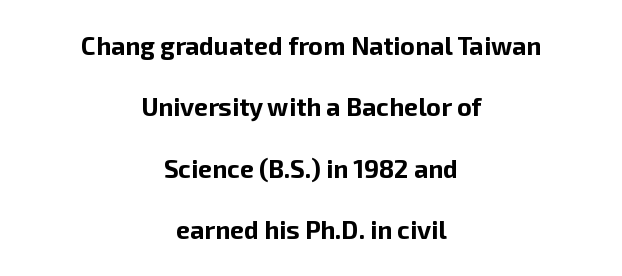
The image shows 25 px bold type, upright; set centered, loose line spacing (2.46x), normal letter spacing, not underlined.
